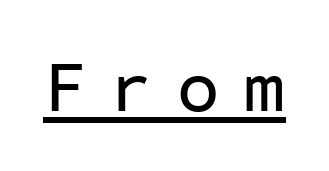
Q: Is the text italic (slanted)? A: No, it is upright.
Q: Is the typeface a serif or a sans-serif typeface? A: Sans-serif.
Q: Is the text underlined? A: Yes.
Q: Is the spacing between letters normal or unusually wide? A: Unusually wide.
Q: Width (condensed, normal, or wide)? A: Normal.
Q: Stroke contrast? A: Low.
Q: x-height? A: Medium.
Q: Monospaced? A: Yes.
